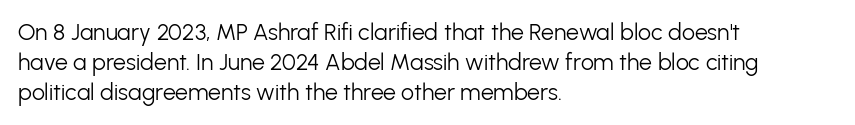
{"italic": "no", "bold": "no", "underline": "no", "align": "left", "line_spacing": "normal", "line_spacing_ratio": 1.31, "letter_spacing": "normal", "letter_spacing_em": 0.0, "glyph_px": 23}
